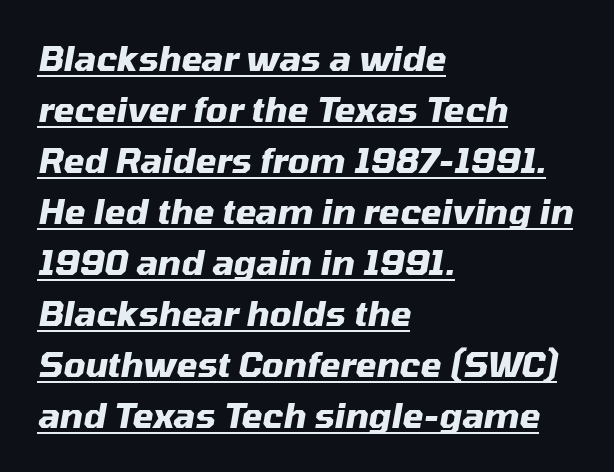
Q: Is the text bold? A: Yes.
Q: Is the text italic (slanted)? A: Yes, it leans right by about 10 degrees.
Q: Is the text underlined? A: Yes.
Q: How is the paragraph aligned? A: Left-aligned.
Q: Is the spacing between letters normal or unusually wide? A: Normal.
Q: Is the spacing between lines tight, normal or loose? A: Normal.
Q: Width (condensed, normal, or wide)? A: Normal.
Q: Stroke contrast? A: Medium.
Q: x-height? A: Medium.
Q: Monospaced? A: No.
